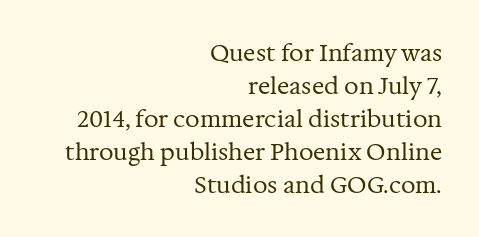
The image shows 23 px text type, upright; set right-aligned, normal line spacing (1.44x), normal letter spacing, not underlined.
